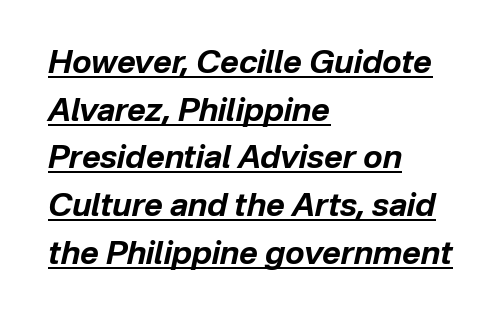
Compared with a centered layout, this one pins lines to the left instead. The lettering tilts uniformly, giving the passage an italic look. In terms of letterspacing, this is plain default setting. The rendered words wear a rule along their underside. Heft: maximum for text — a bold. How would I describe the line gaps? Plain and ordinary.
